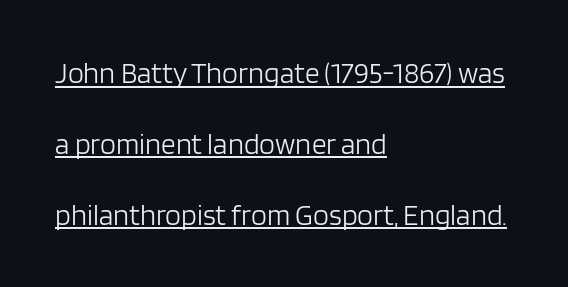
Q: Is the text bold? A: No.
Q: Is the text italic (slanted)? A: No, it is upright.
Q: Is the typeface a serif or a sans-serif typeface? A: Sans-serif.
Q: Is the text underlined? A: Yes.
Q: How is the paragraph aligned? A: Left-aligned.
Q: Is the spacing between letters normal or unusually wide? A: Normal.
Q: Is the spacing between lines tight, normal or loose? A: Loose.
Q: Width (condensed, normal, or wide)? A: Normal.
Q: Stroke contrast? A: Low.
Q: x-height? A: Large.
Q: Monospaced? A: No.
